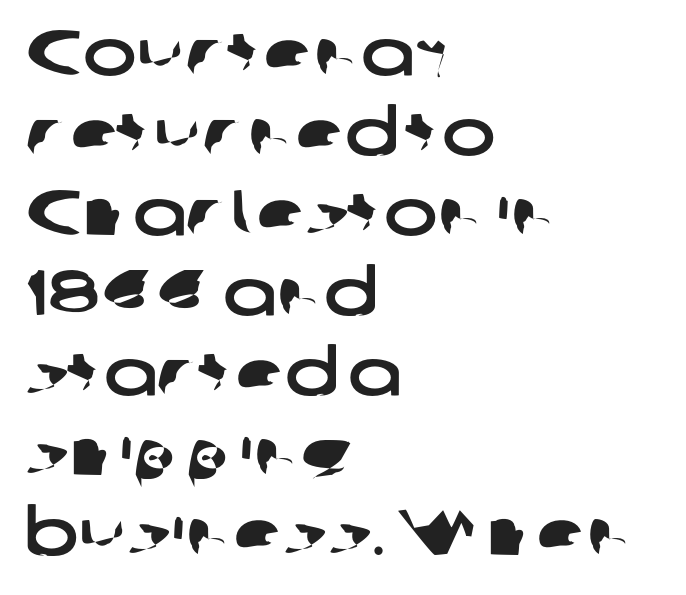
These lines are rendered in a variable-pitch font. These lines are set flush left with a ragged right edge. Has an underline been added? It has not. Successive baselines arrive at the customary interval.
